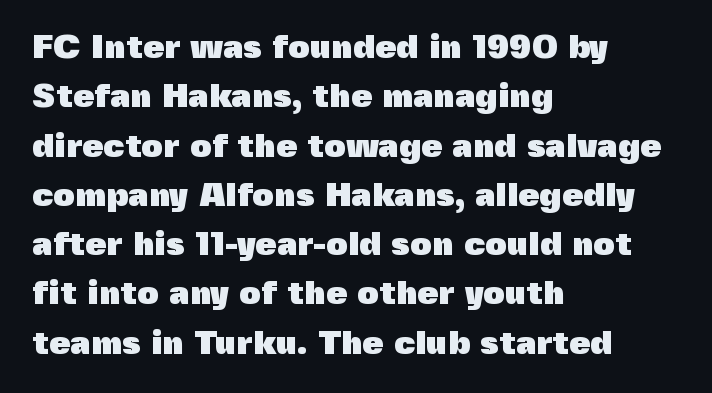
The image shows 34 px heavy sans-serif type, upright; set left-aligned, normal line spacing (1.45x), normal letter spacing, not underlined; a medium x-height.
